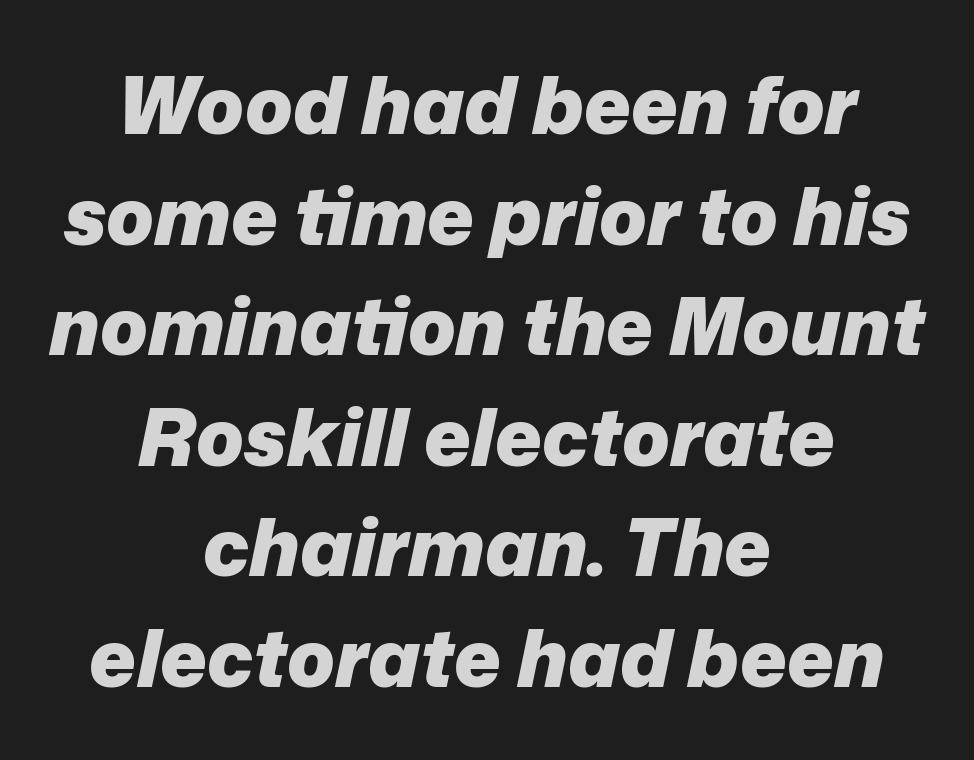
Slanted lettering throughout. Quick note: interline space is typical. You could not count columns in this text — the font is proportionally spaced. Between one letter and the next there's only the usual sliver of space. Weight check: bold — yes, fully.
